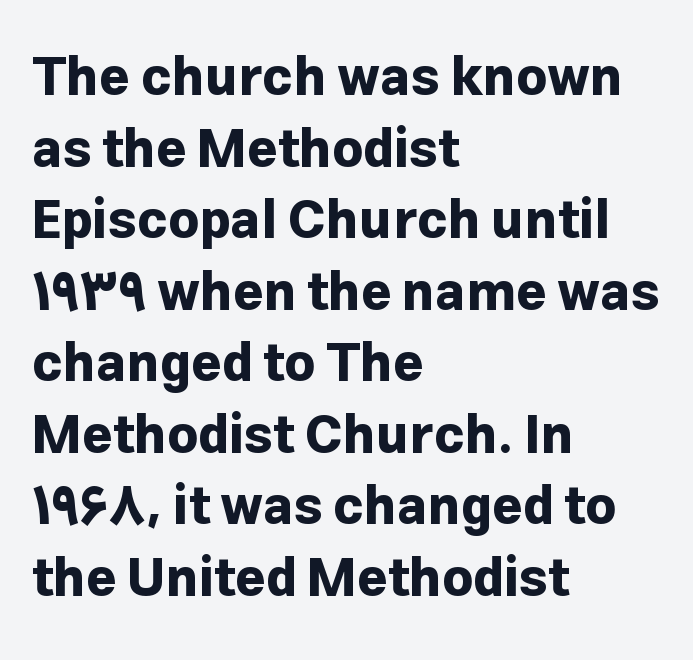
The image shows 53 px bold sans-serif type, upright; set left-aligned, normal line spacing (1.35x), normal letter spacing, not underlined; low stroke contrast and a medium x-height.
